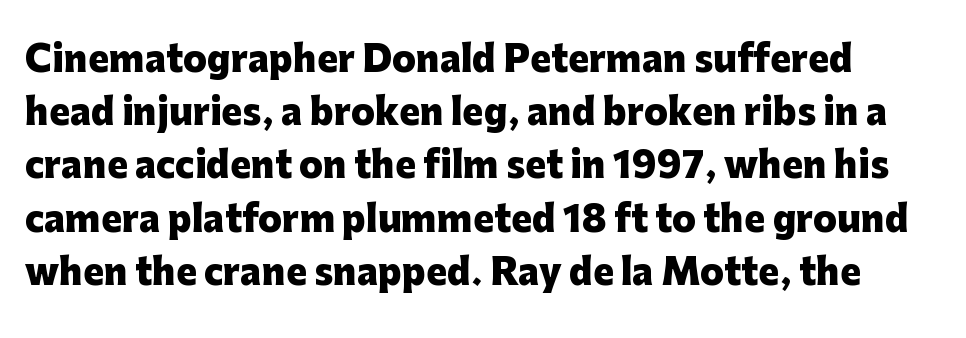
The font's upright variant was chosen for this text. Caption: standard tracking, unaltered. Notice how descenders clear the ascenders below comfortably — that's standard leading. Check under the words: just untouched page.
